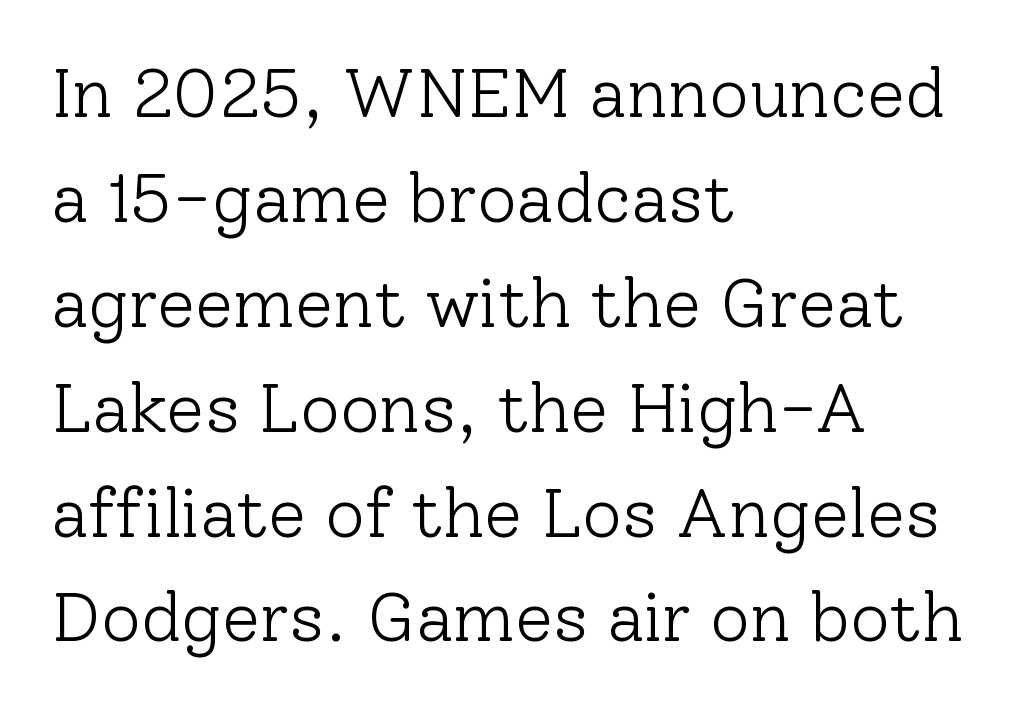
The weight tops out at a normal text grade. Baseline-to-baseline distance is the conventional proportion of letter height. In CSS terms this would be text-align: left. You can tell it's not italic because the verticals are truly vertical. In terms of letterform style, serifs are clearly present.
